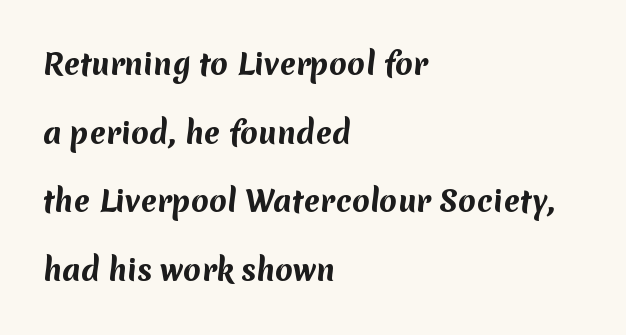
The image shows 29 px bold sans-serif type; set left-aligned, loose line spacing (2.37x), normal letter spacing, not underlined; medium stroke contrast and a medium x-height.
